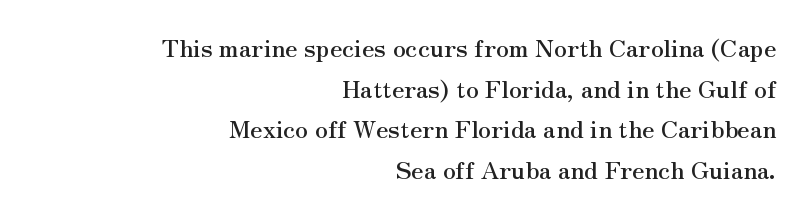
The image shows 24 px text type, upright; set right-aligned, normal line spacing (1.69x), normal letter spacing, not underlined.
